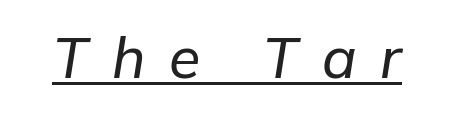
{"italic": "yes", "lean": "right", "slant_degrees": 9, "width": "normal", "stroke_contrast": "low", "x_height": "medium", "monospaced": "no", "underline": "yes", "letter_spacing": "wide", "letter_spacing_em": 0.42, "glyph_px": 57}
